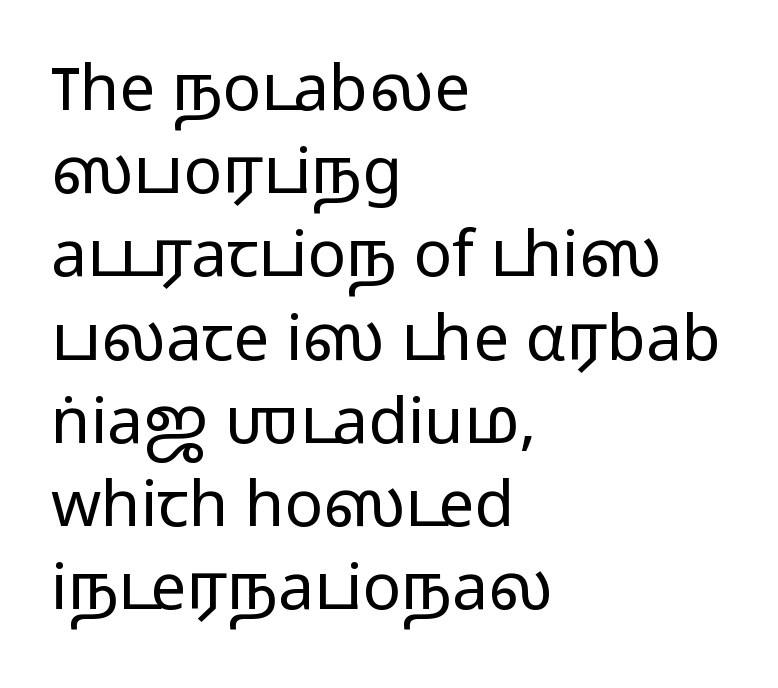
The image shows 64 px light, wide sans-serif type, upright; set left-aligned, normal line spacing (1.3x), normal letter spacing, not underlined; low stroke contrast and a medium x-height.
